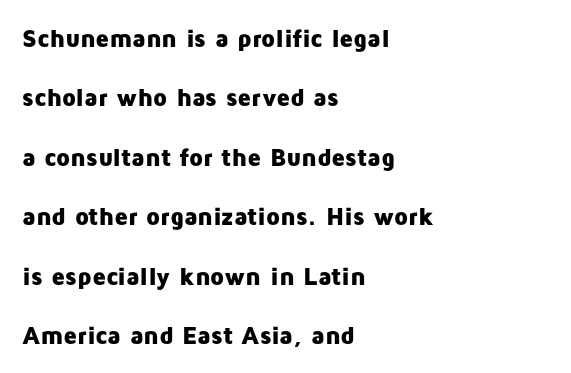
Q: Is the text bold? A: Yes.
Q: Is the text italic (slanted)? A: No, it is upright.
Q: Is the text underlined? A: No.
Q: How is the paragraph aligned? A: Left-aligned.
Q: Is the spacing between letters normal or unusually wide? A: Normal.
Q: Is the spacing between lines tight, normal or loose? A: Loose.
